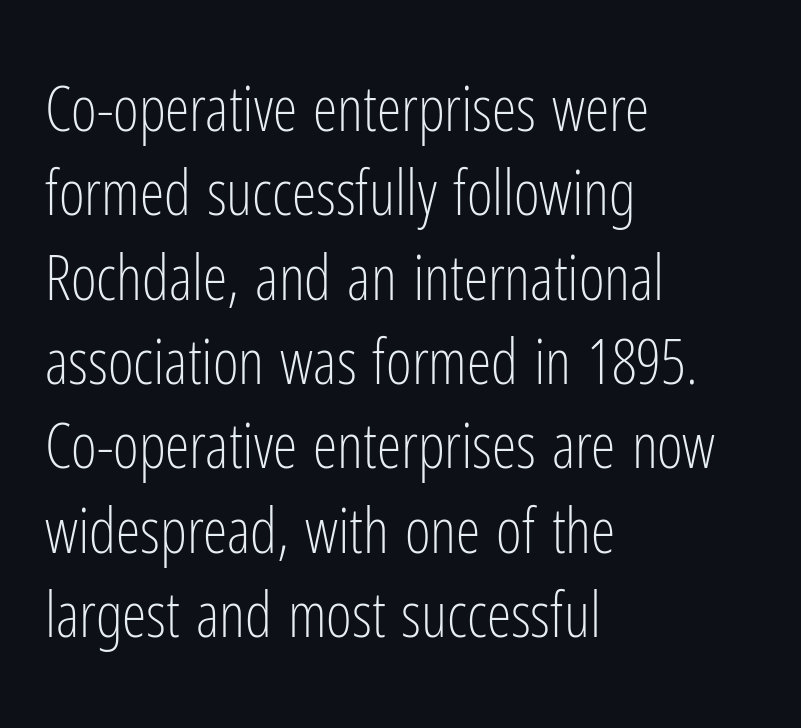
The weight tops out at a normal text grade. This sample has the flowing, uneven cadence of proportional lettering. This is roman type, the default non-slanted kind. Type style note: lacks serifs. Caption: standard tracking, unaltered.
